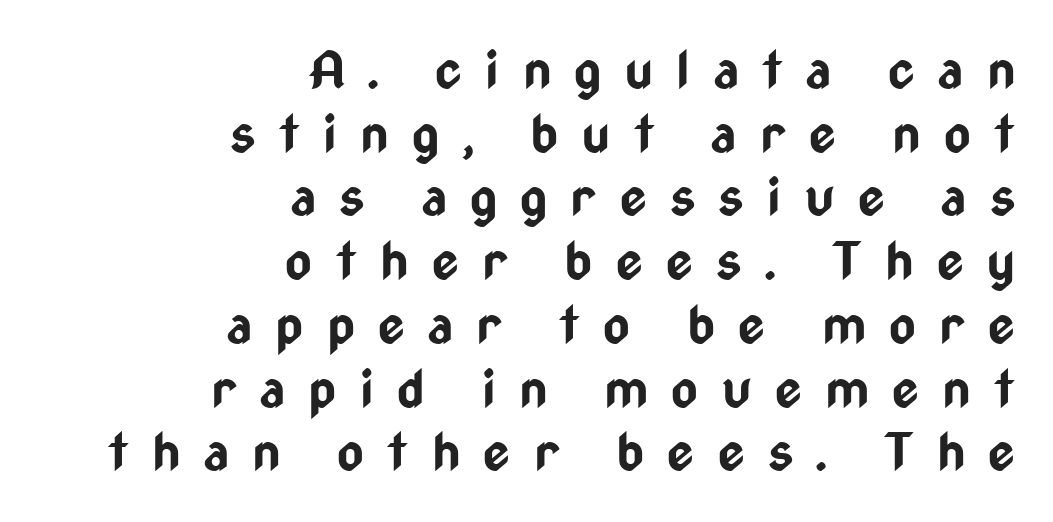
Q: Is the text bold? A: Yes.
Q: Is the text italic (slanted)? A: No, it is upright.
Q: Is the typeface a serif or a sans-serif typeface? A: Sans-serif.
Q: Is the text underlined? A: No.
Q: How is the paragraph aligned? A: Right-aligned.
Q: Is the spacing between letters normal or unusually wide? A: Unusually wide.
Q: Is the spacing between lines tight, normal or loose? A: Normal.
Q: Width (condensed, normal, or wide)? A: Condensed.
Q: Stroke contrast? A: Low.
Q: x-height? A: Medium.
Q: Monospaced? A: No.
